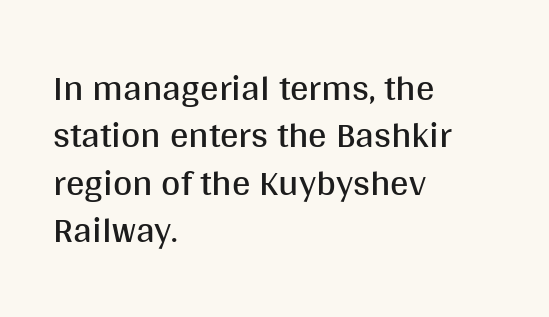
Q: Is the text bold? A: No.
Q: Is the text italic (slanted)? A: No, it is upright.
Q: Is the typeface a serif or a sans-serif typeface? A: Sans-serif.
Q: Is the text underlined? A: No.
Q: How is the paragraph aligned? A: Left-aligned.
Q: Is the spacing between letters normal or unusually wide? A: Normal.
Q: Is the spacing between lines tight, normal or loose? A: Normal.
Q: Width (condensed, normal, or wide)? A: Normal.
Q: Stroke contrast? A: Medium.
Q: x-height? A: Large.
Q: Monospaced? A: No.
